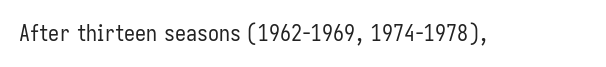
{"italic": "no", "bold": "no", "underline": "no", "letter_spacing": "normal", "letter_spacing_em": 0.0, "glyph_px": 22}
